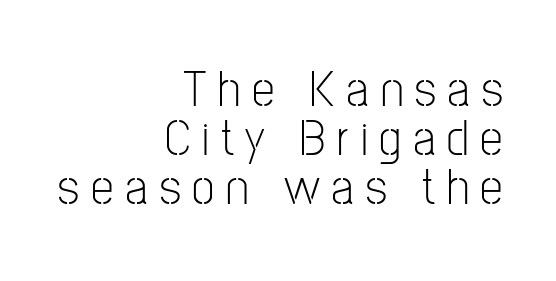
The image shows 51 px light, condensed sans-serif type, upright; set right-aligned, tight line spacing (0.96x), unusually wide letter spacing (+0.23 em), not underlined; low stroke contrast and a medium x-height.
